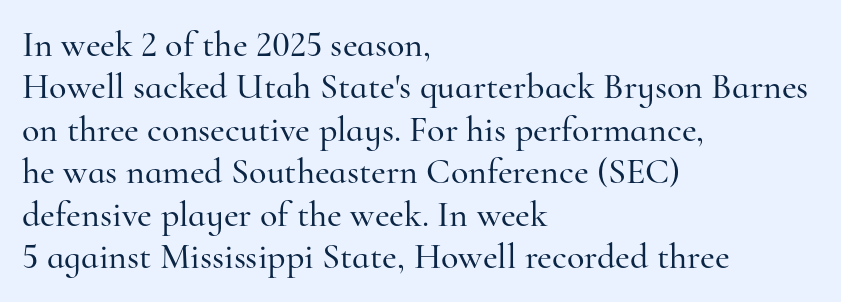
If you drew a ruler down the left edge, every line would touch it. Each letter's strokes conclude with small projecting serifs. These lines keep a tight, regular rhythm from letter to letter. Here the designer chose a conventional face with non-uniform glyph widths. Posture: straight, roman, zero tilt.
